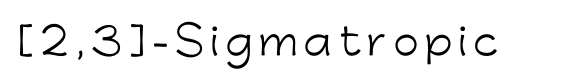
A typesetter would label this face a sans. No word sits above an underline. Upright lettering throughout. Varying glyph widths throughout — classic text-font behaviour. Heft: none added — not bold.
